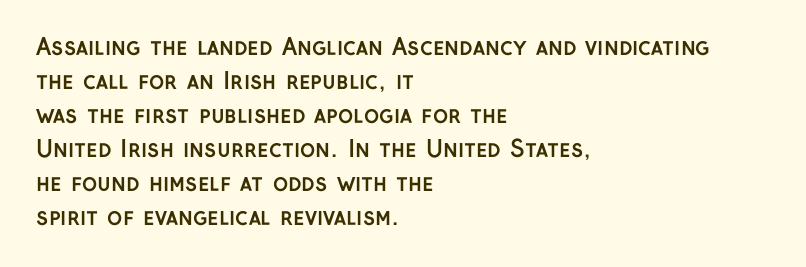
Q: Is the text bold? A: Yes.
Q: Is the text italic (slanted)? A: No, it is upright.
Q: Is the text underlined? A: No.
Q: How is the paragraph aligned? A: Left-aligned.
Q: Is the spacing between letters normal or unusually wide? A: Normal.
Q: Is the spacing between lines tight, normal or loose? A: Normal.
